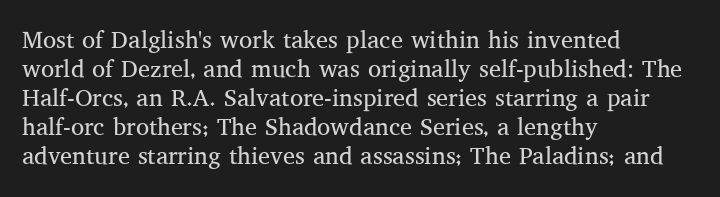
{"italic": "no", "bold": "no", "underline": "no", "align": "left", "line_spacing_ratio": 1.21, "letter_spacing": "normal", "letter_spacing_em": 0.0, "glyph_px": 24}
